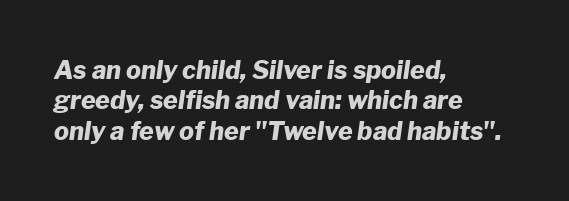
A dark, heavy texture on the line: the type is bold. Descenders hang freely into open space. Horizontal alignment here is leftward, the default for most running prose. The letterforms sit shoulder to shoulder at normal distance. This is oblique type, the kind used for emphasis or titles.
